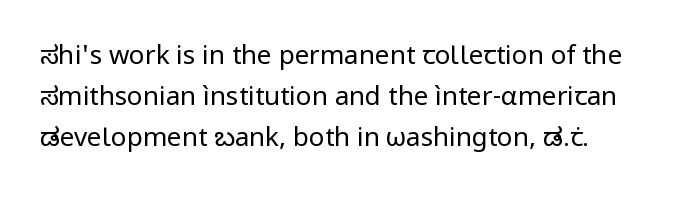
Q: Is the text bold? A: No.
Q: Is the text italic (slanted)? A: No, it is upright.
Q: Is the text underlined? A: No.
Q: How is the paragraph aligned? A: Left-aligned.
Q: Is the spacing between letters normal or unusually wide? A: Normal.
Q: Is the spacing between lines tight, normal or loose? A: Normal.
